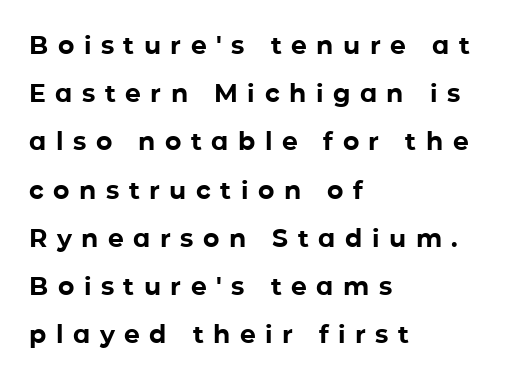
Q: Is the text bold? A: Yes.
Q: Is the text italic (slanted)? A: No, it is upright.
Q: Is the text underlined? A: No.
Q: How is the paragraph aligned? A: Left-aligned.
Q: Is the spacing between letters normal or unusually wide? A: Unusually wide.
Q: Is the spacing between lines tight, normal or loose? A: Loose.
